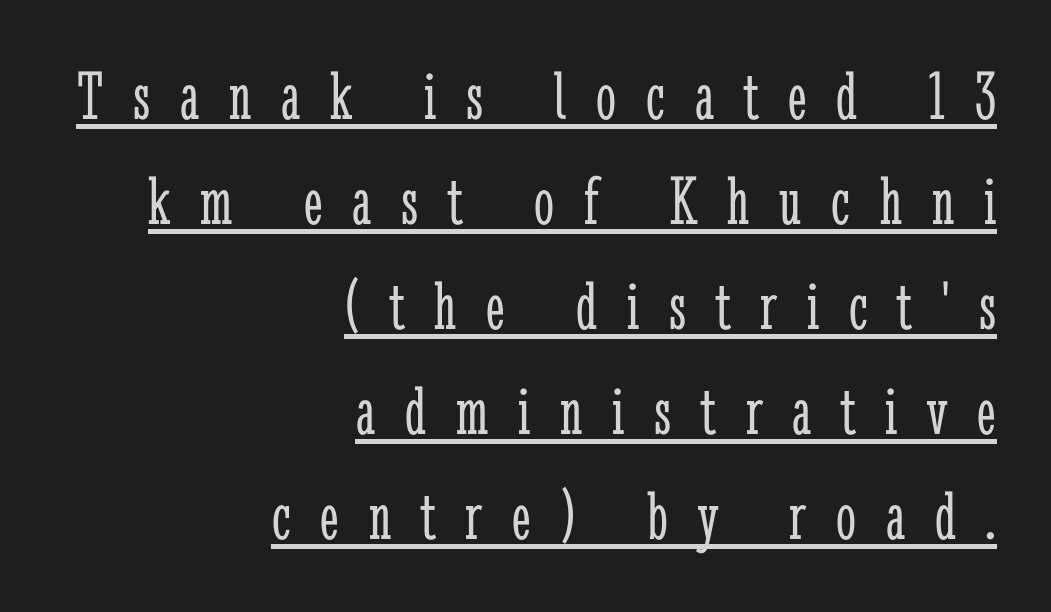
{"serif": "yes", "italic": "no", "bold": "no", "weight": "light", "width": "condensed", "stroke_contrast": "low", "x_height": "medium", "monospaced": "no", "underline": "yes", "align": "right", "line_spacing": "normal", "line_spacing_ratio": 1.48, "letter_spacing": "wide", "letter_spacing_em": 0.42, "glyph_px": 71}
